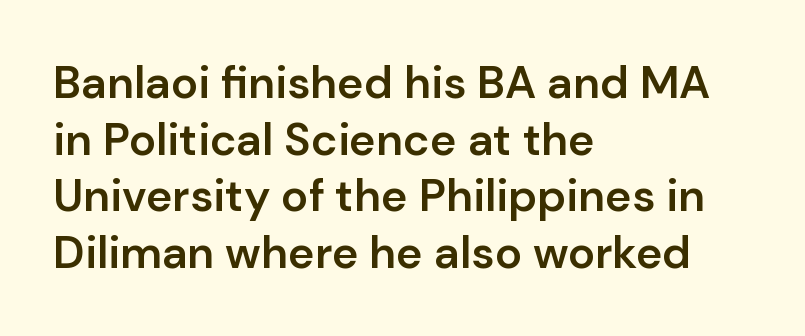
{"serif": "no", "italic": "no", "bold": "semi", "weight": "semibold", "width": "normal", "stroke_contrast": "low", "x_height": "medium", "monospaced": "no", "underline": "no", "align": "left", "line_spacing": "normal", "line_spacing_ratio": 1.26, "letter_spacing": "normal", "letter_spacing_em": 0.0, "glyph_px": 45}
